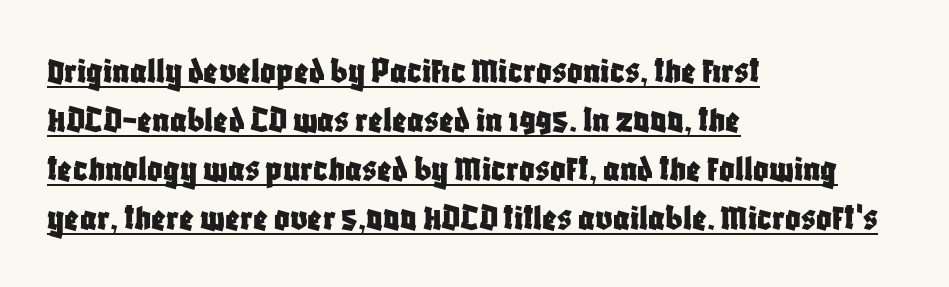
Visually the block forms a straight wall on the left and a jagged coastline on the right. Check the space under the baseline: a stroke is drawn there. You could not count columns in this text — the font is proportionally spaced. The passage shown stacks its lines at a standard gap. The glyphs in this specimen are sans serif. Standard letterfit; no display-style spreading of the glyphs.
